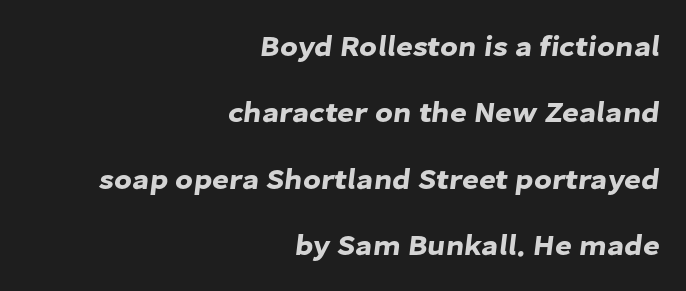
Students, note that the glyphs here touch the page at normal intervals. Short and long lines alike share a common ending point at right. The text was rendered using a sans face with plain stroke endings. Underline: absent. Does the leading feel generous? Absolutely, it's lavish. The passage shown is typed in a proportional face where columns would drift.
